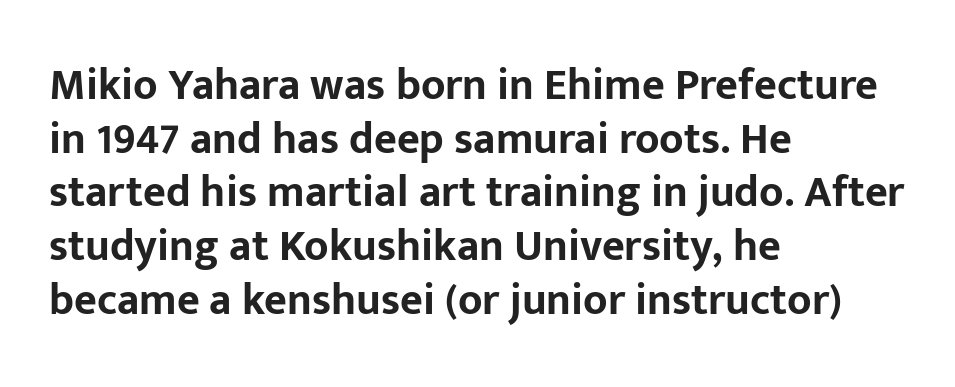
Q: Is the text bold? A: Yes.
Q: Is the text italic (slanted)? A: No, it is upright.
Q: Is the typeface a serif or a sans-serif typeface? A: Sans-serif.
Q: Is the text underlined? A: No.
Q: How is the paragraph aligned? A: Left-aligned.
Q: Is the spacing between letters normal or unusually wide? A: Normal.
Q: Width (condensed, normal, or wide)? A: Normal.
Q: Stroke contrast? A: Low.
Q: x-height? A: Medium.
Q: Monospaced? A: No.
